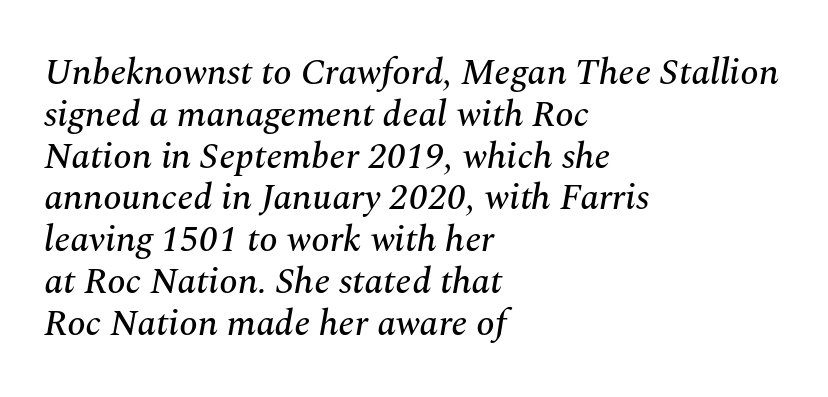
Nobody drew a line under any word here. Stroke terminals: seriffed. The compositor pushed each line to the left boundary. In terms of leading, this rendering errs on the cramped side. The rendering keeps characters at their native spacing. The face used here has a pronounced slope to its letters.
